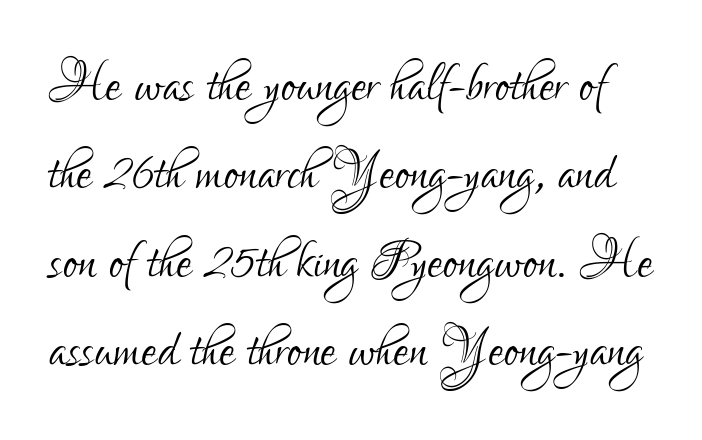
{"serif": "no", "bold": "no", "weight": "light", "width": "condensed", "stroke_contrast": "low", "x_height": "small", "monospaced": "no", "underline": "no", "line_spacing": "normal", "line_spacing_ratio": 1.28, "letter_spacing": "normal", "letter_spacing_em": 0.0, "glyph_px": 69}
